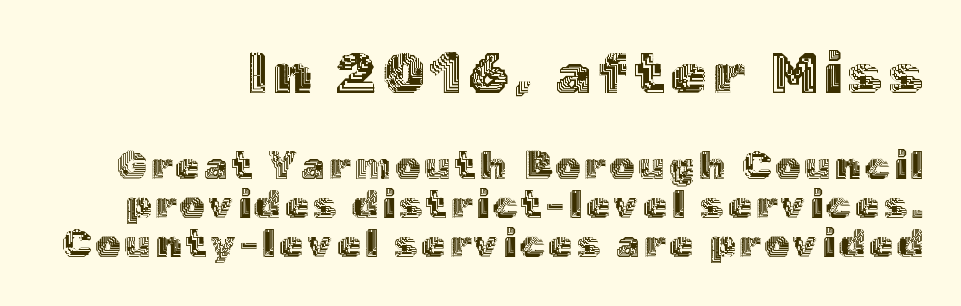
The image shows 58 px text type, upright; set tight line spacing (1.0x), not underlined; the first (top) block is 1.49x larger; a medium x-height.
